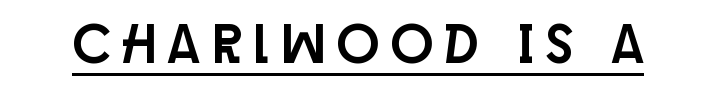
{"serif": "no", "italic": "no", "width": "condensed", "stroke_contrast": "low", "x_height": "large", "monospaced": "no", "underline": "yes", "letter_spacing": "wide", "letter_spacing_em": 0.22, "glyph_px": 56}
